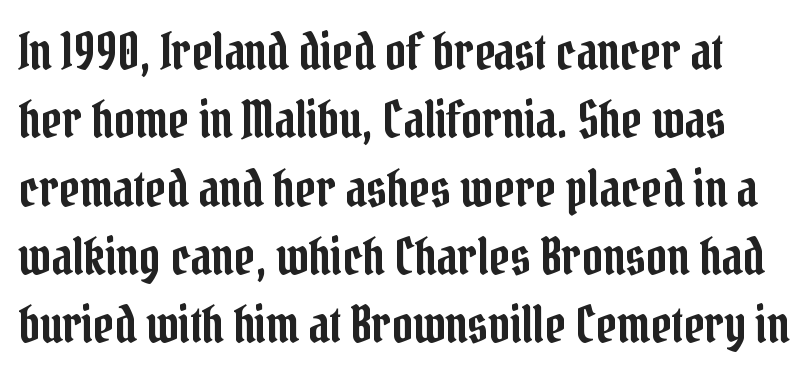
The face used here is seriffed, in the tradition of book romans. Each row of text sits above clean, open space. Looks like regular typesetting: each glyph gets only the width it needs. A typesetter would call this leading conventional body-copy spacing. Look at the tracking — it's just the regular setting, nothing added. Unlike italic type, these characters show no tilt at all.
